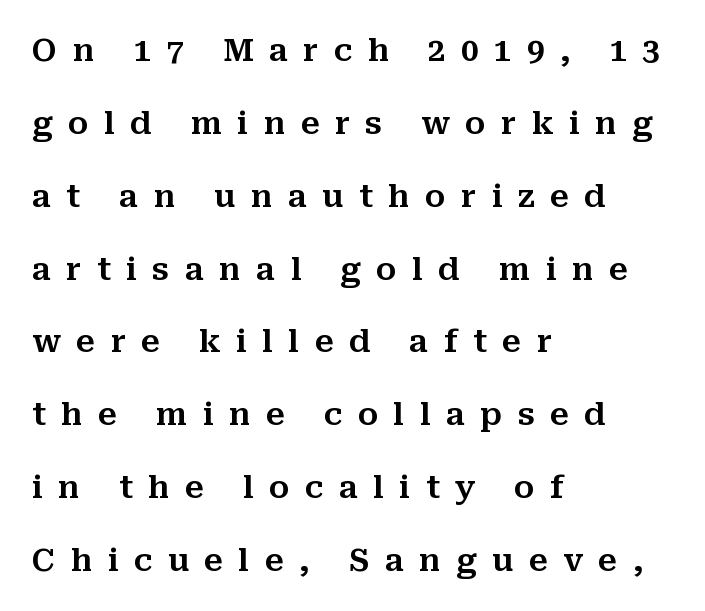
Regarding leading, the lines here are spaced well apart. This sample has the flowing, uneven cadence of proportional lettering. Characters follow at a spacing far wider than the type designer built in. The text block is weighted toward the left margin, trailing off unevenly rightward.
